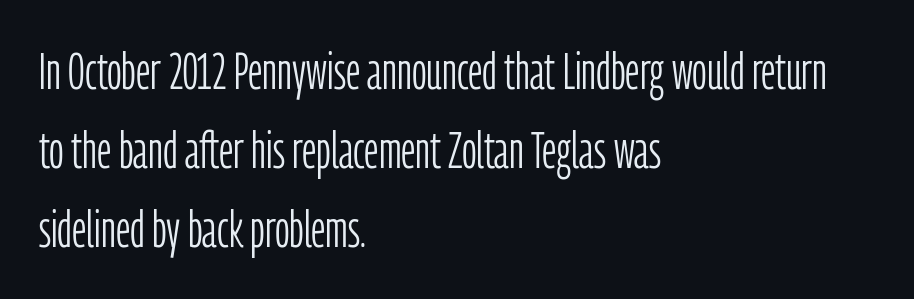
Q: Is the text bold? A: No.
Q: Is the text italic (slanted)? A: No, it is upright.
Q: Is the typeface a serif or a sans-serif typeface? A: Sans-serif.
Q: Is the text underlined? A: No.
Q: How is the paragraph aligned? A: Left-aligned.
Q: Is the spacing between letters normal or unusually wide? A: Normal.
Q: Is the spacing between lines tight, normal or loose? A: Normal.
Q: Width (condensed, normal, or wide)? A: Condensed.
Q: Stroke contrast? A: Low.
Q: x-height? A: Medium.
Q: Monospaced? A: No.
